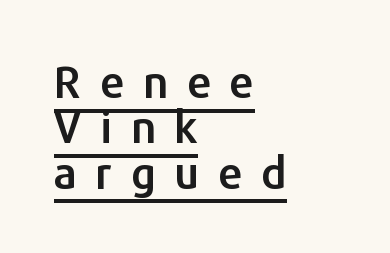
The image shows 44 px sans-serif type, upright; set left-aligned, tight line spacing (1.03x), unusually wide letter spacing (+0.41 em), underlined; low stroke contrast and a medium x-height.
